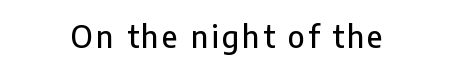
The image shows 30 px sans-serif type, upright; set centered, not underlined; low stroke contrast and a medium x-height.
